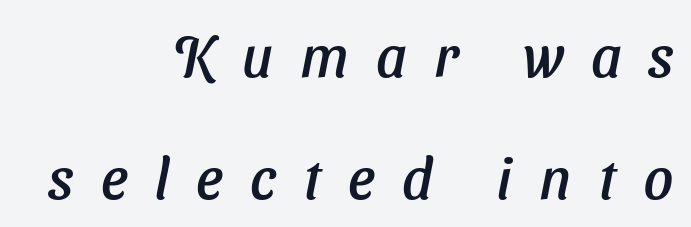
{"width": "normal", "stroke_contrast": "low", "x_height": "medium", "monospaced": "no", "underline": "no", "align": "right", "line_spacing": "loose", "line_spacing_ratio": 2.1, "letter_spacing": "wide", "letter_spacing_em": 0.47, "glyph_px": 58}
